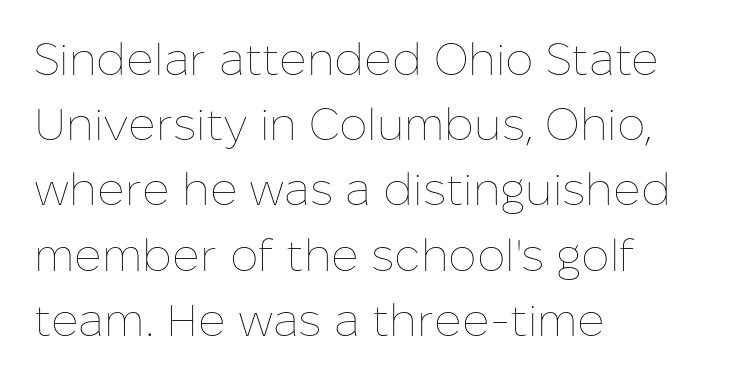
Letters have the restrained weight of plain body copy at most. Compared with typical body copy, the letter spacing here is the same. The passage is arranged the way most books set body copy — flush left. The passage shown is typed in a proportional face where columns would drift. Every character sits straight up, as roman type does. Summary of vertical rhythm: regular, with standard interline spacing.
